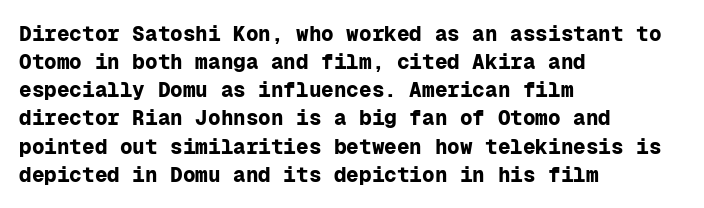
{"italic": "no", "bold": "yes", "underline": "no", "align": "left", "line_spacing": "normal", "line_spacing_ratio": 1.34, "letter_spacing": "normal", "letter_spacing_em": 0.0, "glyph_px": 21}
